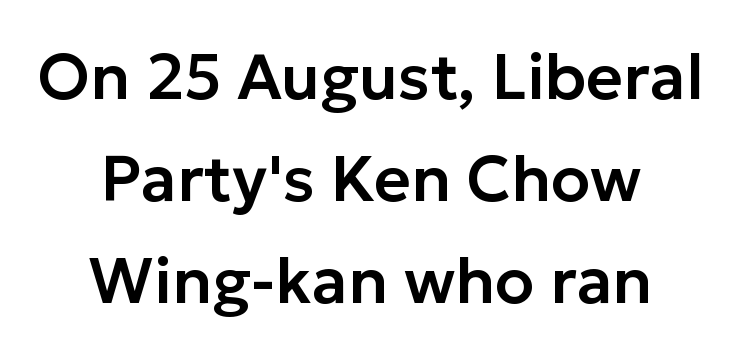
A roman cut, with each character standing at attention. The passage shown is not underscored anywhere. The passage shown is typeset with a sans-serif family. A normal amount of white space separates one row of letters from the next. Tracking value appears to be zero — textbook default spacing. Layout note: lines centered.
